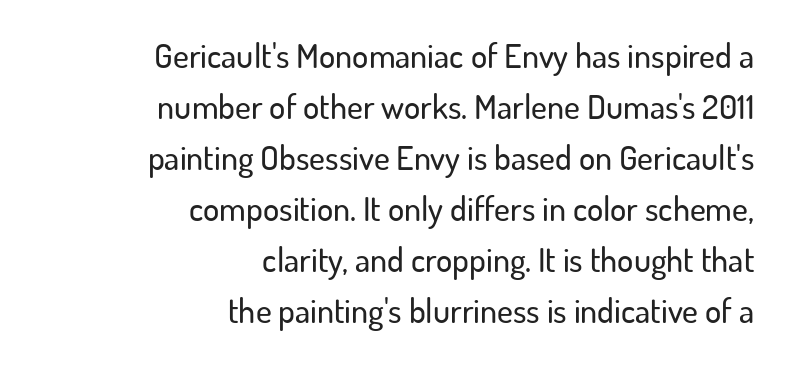
Descender tails drop into unmarked territory. The leading is moderate, giving the passage an even texture. You could not count columns in this text — the font is proportionally spaced. When letters stand straight like this, we call the style roman or upright.
